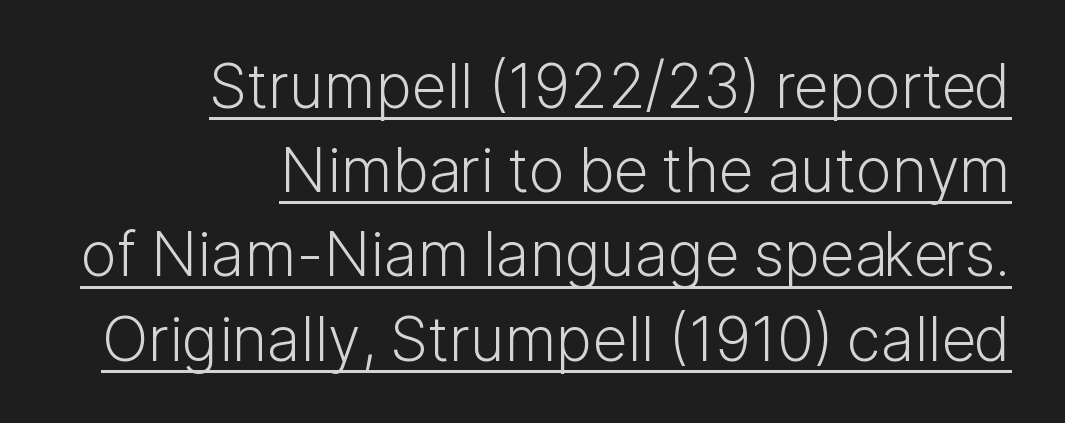
The image shows 61 px light sans-serif type, upright; set right-aligned, normal line spacing (1.38x), normal letter spacing, underlined; low stroke contrast and a medium x-height.
